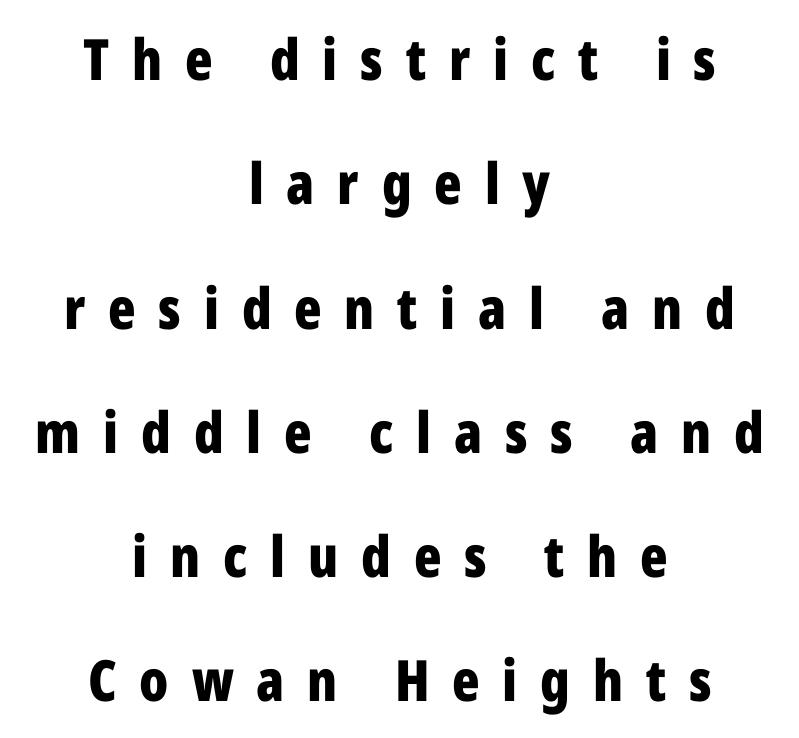
Q: Is the text bold? A: Yes.
Q: Is the text italic (slanted)? A: No, it is upright.
Q: Is the typeface a serif or a sans-serif typeface? A: Sans-serif.
Q: Is the text underlined? A: No.
Q: How is the paragraph aligned? A: Centered.
Q: Is the spacing between letters normal or unusually wide? A: Unusually wide.
Q: Is the spacing between lines tight, normal or loose? A: Loose.
Q: Width (condensed, normal, or wide)? A: Condensed.
Q: Stroke contrast? A: Low.
Q: x-height? A: Medium.
Q: Monospaced? A: No.
